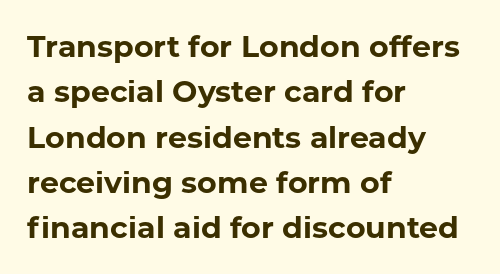
Q: Is the text bold? A: Yes.
Q: Is the text italic (slanted)? A: No, it is upright.
Q: Is the typeface a serif or a sans-serif typeface? A: Sans-serif.
Q: Is the text underlined? A: No.
Q: How is the paragraph aligned? A: Left-aligned.
Q: Is the spacing between letters normal or unusually wide? A: Normal.
Q: Is the spacing between lines tight, normal or loose? A: Normal.
Q: Width (condensed, normal, or wide)? A: Normal.
Q: Stroke contrast? A: Low.
Q: x-height? A: Medium.
Q: Monospaced? A: No.
